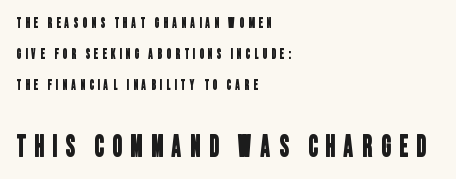
The image shows 29 px condensed sans-serif type; set left-aligned, loose line spacing (2.23x), unusually wide letter spacing (+0.3 em), not underlined; the second (bottom) block is 2.07x larger; low stroke contrast and a large x-height.
